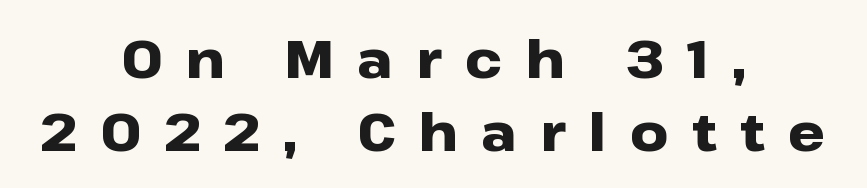
{"serif": "no", "italic": "no", "bold": "yes", "weight": "heavy", "width": "wide", "stroke_contrast": "low", "x_height": "medium", "monospaced": "no", "underline": "no", "align": "center", "line_spacing": "normal", "line_spacing_ratio": 1.37, "letter_spacing": "wide", "letter_spacing_em": 0.44, "glyph_px": 53}
